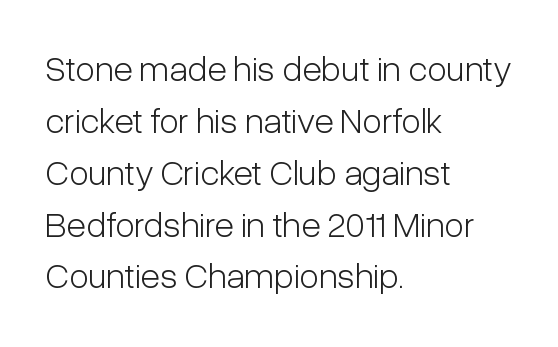
{"serif": "no", "italic": "no", "bold": "no", "weight": "light", "width": "condensed", "stroke_contrast": "low", "x_height": "medium", "monospaced": "no", "underline": "no", "align": "left", "line_spacing": "normal", "line_spacing_ratio": 1.44, "letter_spacing": "normal", "letter_spacing_em": 0.0, "glyph_px": 36}
